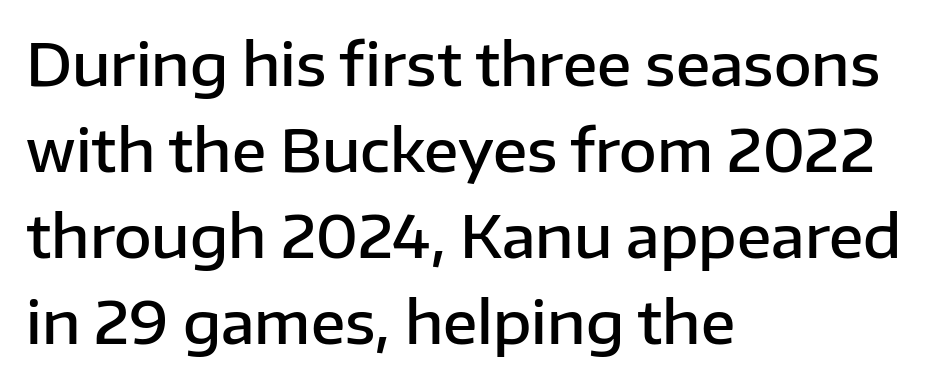
Q: Is the text bold? A: Semi-bold.
Q: Is the text italic (slanted)? A: No, it is upright.
Q: Is the typeface a serif or a sans-serif typeface? A: Sans-serif.
Q: Is the text underlined? A: No.
Q: How is the paragraph aligned? A: Left-aligned.
Q: Is the spacing between letters normal or unusually wide? A: Normal.
Q: Is the spacing between lines tight, normal or loose? A: Normal.
Q: Width (condensed, normal, or wide)? A: Normal.
Q: Stroke contrast? A: Low.
Q: x-height? A: Medium.
Q: Monospaced? A: No.
